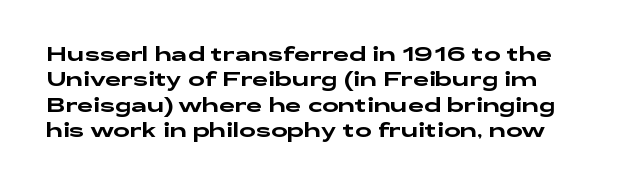
Q: Is the text italic (slanted)? A: No, it is upright.
Q: Is the text underlined? A: No.
Q: Is the spacing between letters normal or unusually wide? A: Normal.
Q: Is the spacing between lines tight, normal or loose? A: Normal.
